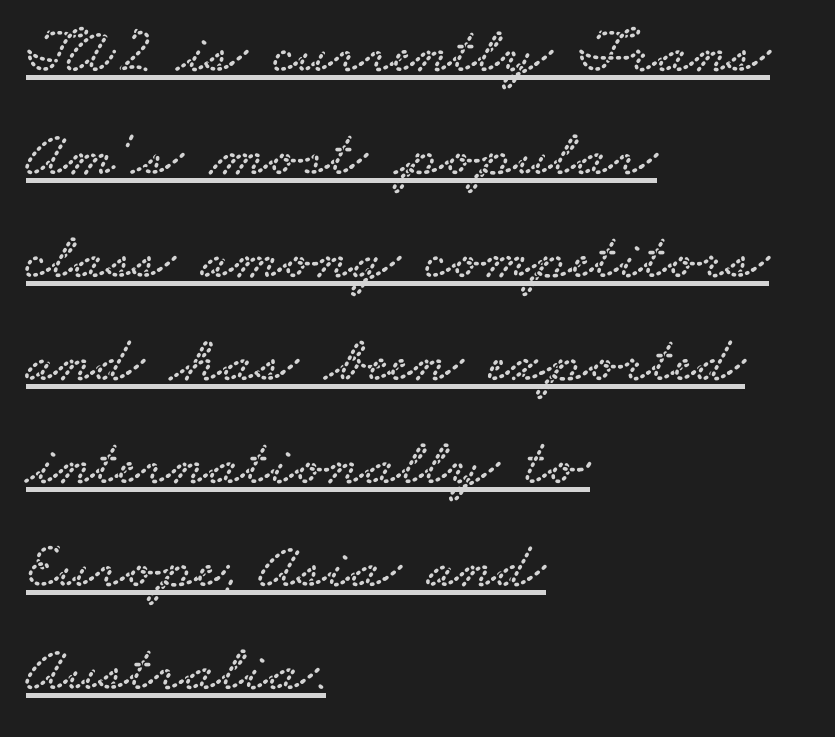
The image shows 66 px wide serif type; set left-aligned, normal line spacing (1.56x), normal letter spacing, underlined; low stroke contrast and a small x-height.
